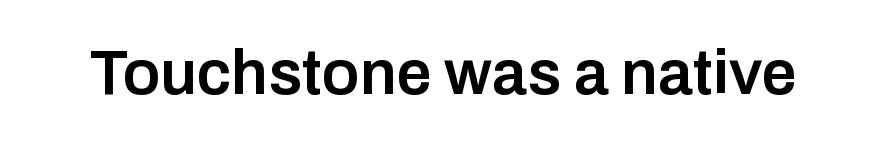
Notice how the stems are strictly vertical — no italics here. Check where the strokes stop: nothing finishes them off — pure sans. Stems and bowls a touch heavier than normal — semibold. The face used here is proportionally spaced, like ordinary book or web type.
